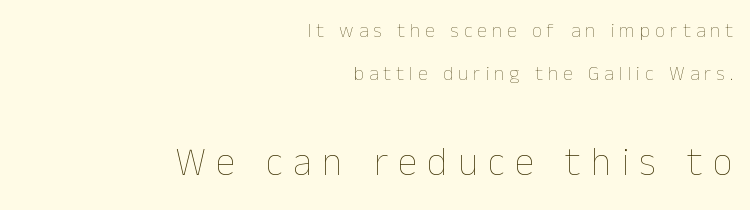
Unmarked baselines from the first word to the last. The lines in this sample share a right terminus and differ only in where they begin. No italicization has been applied; the sample stays upright. No chunkiness to these letters — they're not bold.
